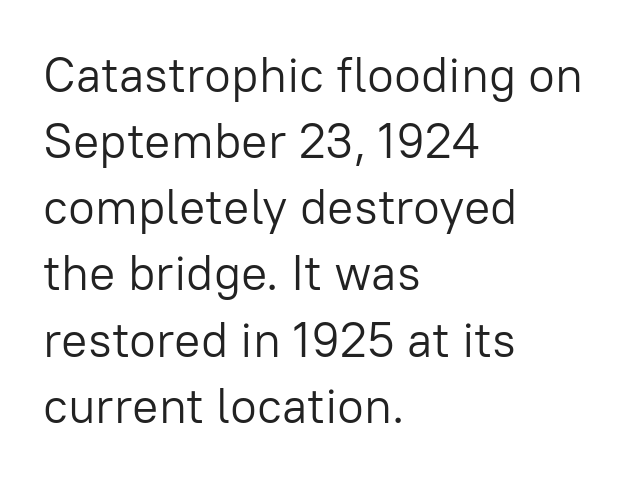
The image shows 49 px light sans-serif type, upright; set left-aligned, normal line spacing (1.35x), normal letter spacing, not underlined; low stroke contrast and a medium x-height.
